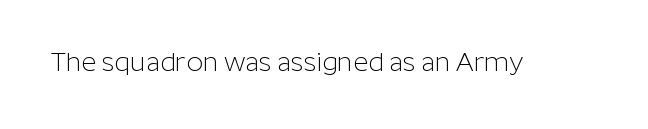
Q: Is the text bold? A: No.
Q: Is the text italic (slanted)? A: No, it is upright.
Q: Is the text underlined? A: No.
Q: Is the spacing between letters normal or unusually wide? A: Normal.
